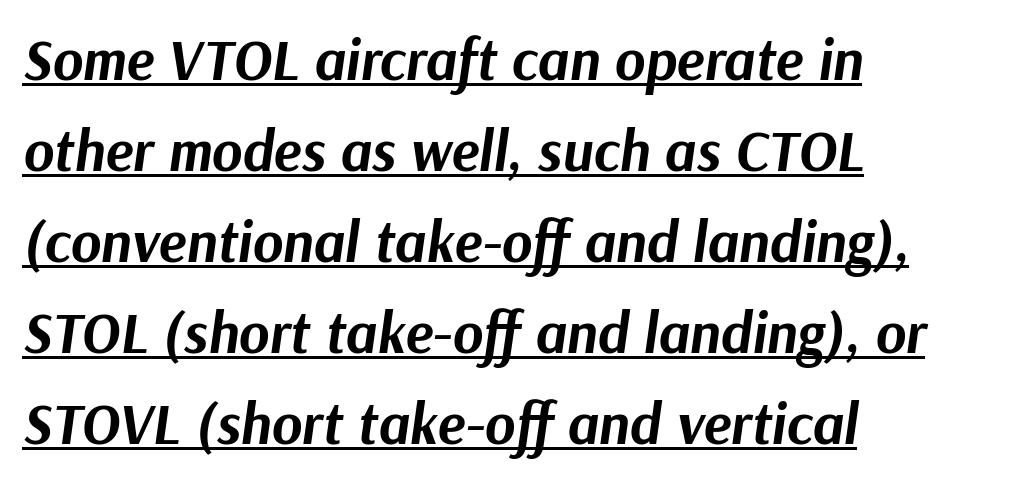
It's the slanting kind of type. If you drew a ruler down the left edge, every line would touch it. Each glyph is drawn with heavy, bold strokes. Leading matches the norm, producing a regular column. Check the space under the baseline: a stroke is drawn there.
